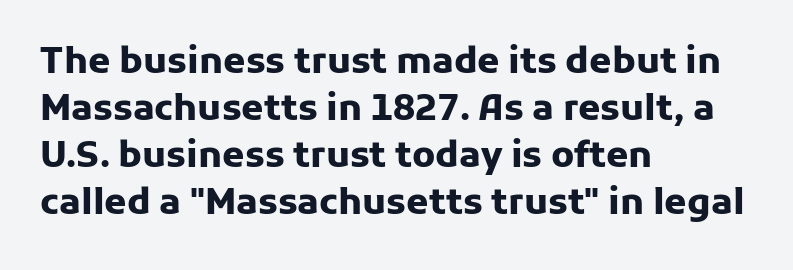
{"serif": "no", "italic": "no", "bold": "yes", "weight": "heavy", "width": "normal", "stroke_contrast": "low", "x_height": "medium", "monospaced": "no", "underline": "no", "align": "left", "line_spacing": "normal", "line_spacing_ratio": 1.31, "letter_spacing": "normal", "letter_spacing_em": 0.0, "glyph_px": 36}
